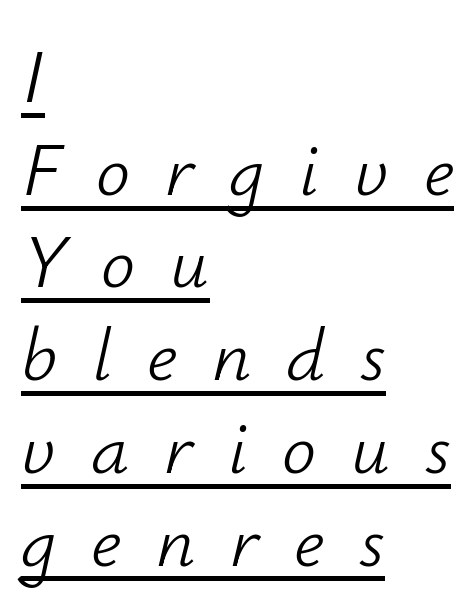
Q: Is the text bold? A: No.
Q: Is the text italic (slanted)? A: Yes, it leans right by about 12 degrees.
Q: Is the text underlined? A: Yes.
Q: How is the paragraph aligned? A: Left-aligned.
Q: Is the spacing between letters normal or unusually wide? A: Unusually wide.
Q: Width (condensed, normal, or wide)? A: Normal.
Q: Stroke contrast? A: Low.
Q: x-height? A: Small.
Q: Monospaced? A: No.
